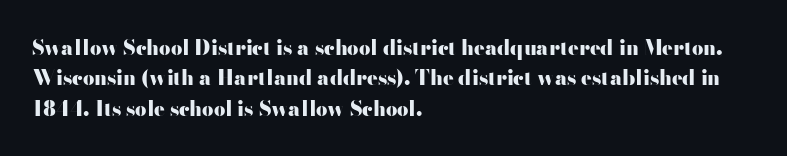
Q: Is the text bold? A: Yes.
Q: Is the text italic (slanted)? A: No, it is upright.
Q: Is the text underlined? A: No.
Q: How is the paragraph aligned? A: Left-aligned.
Q: Is the spacing between letters normal or unusually wide? A: Normal.
Q: Is the spacing between lines tight, normal or loose? A: Normal.
